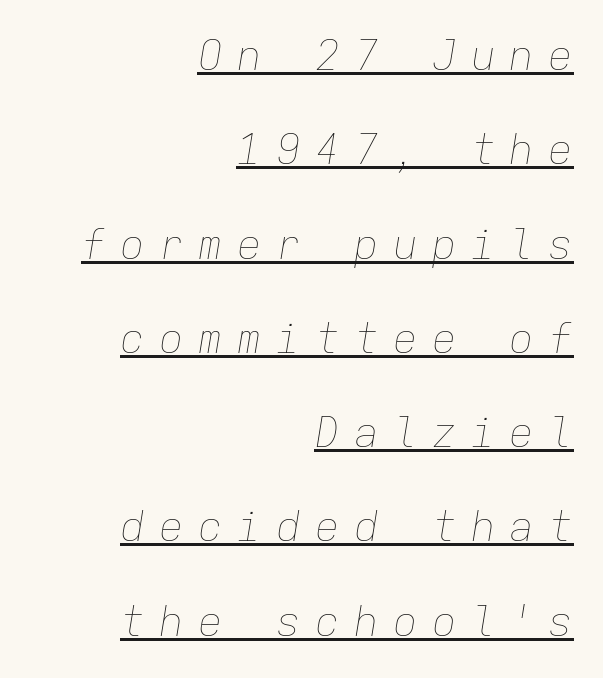
Q: Is the text bold? A: No.
Q: Is the text italic (slanted)? A: Yes, it leans right by about 9 degrees.
Q: Is the text underlined? A: Yes.
Q: How is the paragraph aligned? A: Right-aligned.
Q: Is the spacing between letters normal or unusually wide? A: Unusually wide.
Q: Is the spacing between lines tight, normal or loose? A: Loose.
Q: Width (condensed, normal, or wide)? A: Normal.
Q: Stroke contrast? A: Low.
Q: x-height? A: Medium.
Q: Monospaced? A: Yes.
